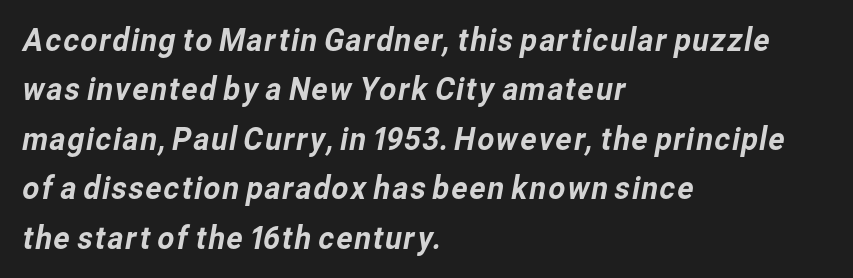
Q: Is the typeface a serif or a sans-serif typeface? A: Sans-serif.
Q: Is the text underlined? A: No.
Q: How is the paragraph aligned? A: Left-aligned.
Q: Is the spacing between letters normal or unusually wide? A: Normal.
Q: Is the spacing between lines tight, normal or loose? A: Normal.
Q: Width (condensed, normal, or wide)? A: Normal.
Q: Stroke contrast? A: Low.
Q: x-height? A: Medium.
Q: Monospaced? A: No.
